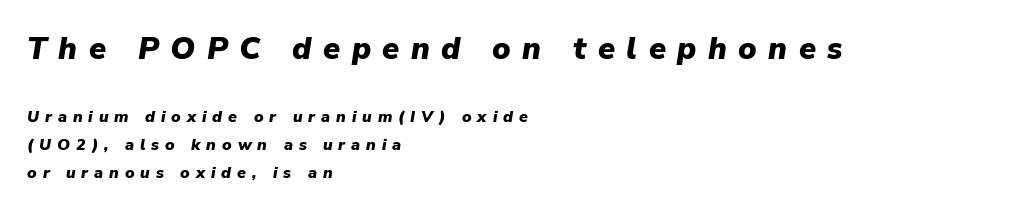
Q: Is the text bold? A: Yes.
Q: Is the text italic (slanted)? A: Yes, it leans right by about 9 degrees.
Q: Is the text underlined? A: No.
Q: How is the paragraph aligned? A: Left-aligned.
Q: Is the spacing between letters normal or unusually wide? A: Unusually wide.
Q: Which block of text is set in a larger size, the first (top) or the second (bottom)? A: The first (top) one.
Q: Width (condensed, normal, or wide)? A: Normal.
Q: Stroke contrast? A: Low.
Q: x-height? A: Medium.
Q: Monospaced? A: No.
